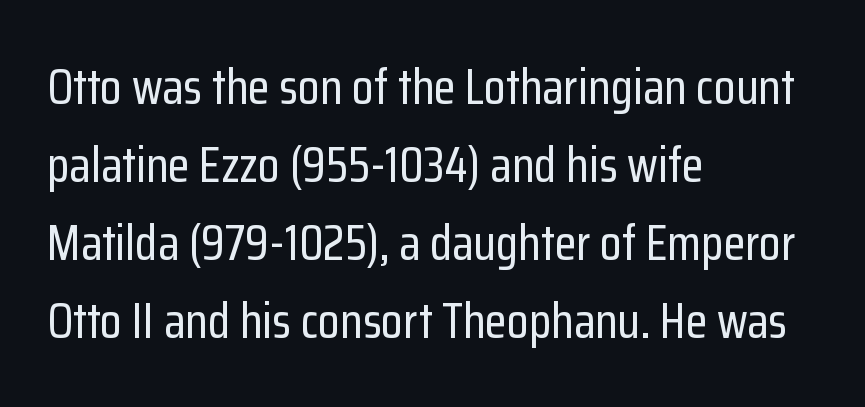
Q: Is the text italic (slanted)? A: No, it is upright.
Q: Is the typeface a serif or a sans-serif typeface? A: Sans-serif.
Q: Is the text underlined? A: No.
Q: How is the paragraph aligned? A: Left-aligned.
Q: Is the spacing between letters normal or unusually wide? A: Normal.
Q: Is the spacing between lines tight, normal or loose? A: Normal.
Q: Width (condensed, normal, or wide)? A: Condensed.
Q: Stroke contrast? A: Low.
Q: x-height? A: Medium.
Q: Monospaced? A: No.
